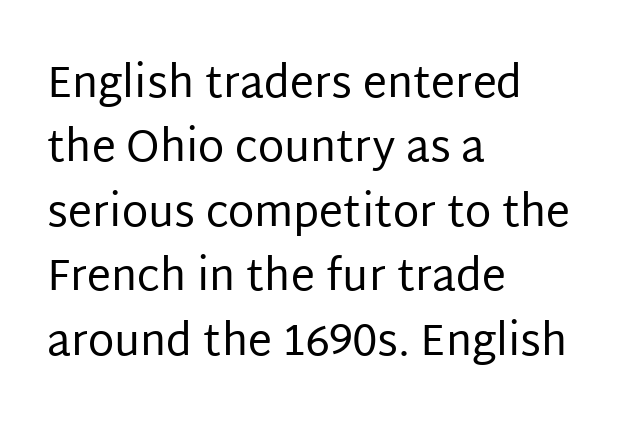
Q: Is the text bold? A: No.
Q: Is the text italic (slanted)? A: No, it is upright.
Q: Is the typeface a serif or a sans-serif typeface? A: Sans-serif.
Q: Is the text underlined? A: No.
Q: How is the paragraph aligned? A: Left-aligned.
Q: Is the spacing between letters normal or unusually wide? A: Normal.
Q: Is the spacing between lines tight, normal or loose? A: Normal.
Q: Width (condensed, normal, or wide)? A: Normal.
Q: Stroke contrast? A: Low.
Q: x-height? A: Large.
Q: Monospaced? A: No.
